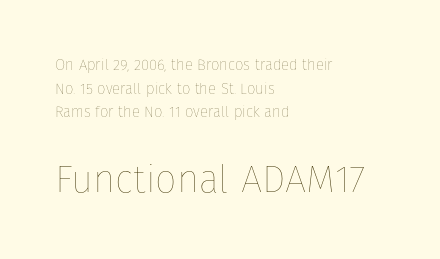
The passage shown is typed in a proportional face where columns would drift. What's the leading like? Ordinary, nothing unusual. The letters sit at their default tracking, neither squeezed nor spread. This reads as an unemphasized weight, regular at the heaviest. Does the copy run flush right? No — it runs flush left. Letters rest on an invisible, unmarked baseline.
